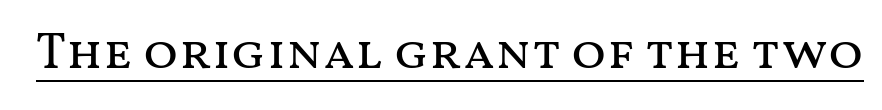
Q: Is the text bold? A: No.
Q: Is the text italic (slanted)? A: No, it is upright.
Q: Is the text underlined? A: Yes.
Q: Is the spacing between letters normal or unusually wide? A: Normal.
Q: Width (condensed, normal, or wide)? A: Wide.
Q: Stroke contrast? A: Medium.
Q: x-height? A: Medium.
Q: Monospaced? A: No.
